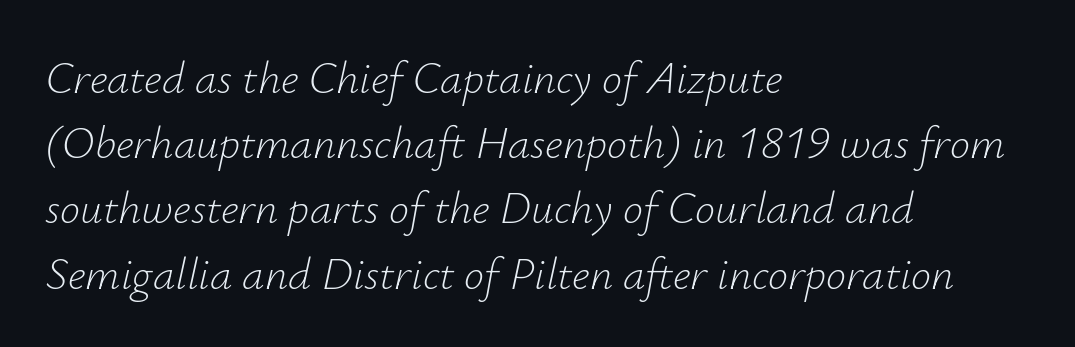
The image shows 45 px light type, italic (leaning right); set left-aligned, normal line spacing (1.45x), normal letter spacing, not underlined; low stroke contrast and a small x-height.
